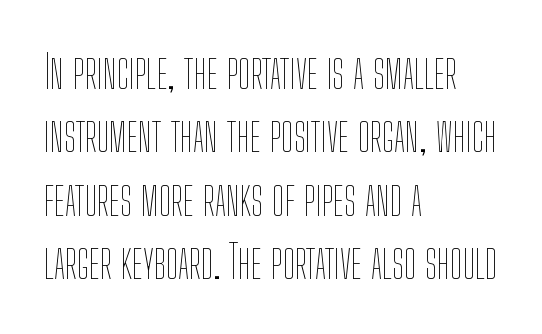
Q: Is the text bold? A: No.
Q: Is the text italic (slanted)? A: No, it is upright.
Q: Is the text underlined? A: No.
Q: How is the paragraph aligned? A: Left-aligned.
Q: Is the spacing between letters normal or unusually wide? A: Normal.
Q: Is the spacing between lines tight, normal or loose? A: Normal.
Q: Width (condensed, normal, or wide)? A: Condensed.
Q: Stroke contrast? A: Low.
Q: x-height? A: Medium.
Q: Monospaced? A: No.
